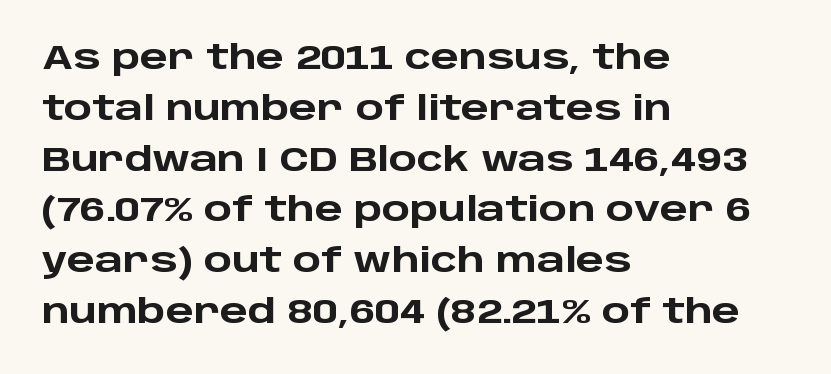
Check the space under the baseline: it is left empty. The typography opts for an upright posture over an oblique one. The letters sit at their default tracking, neither squeezed nor spread. Is this a fixed-width face? No — the glyphs have proportional, varying widths. Examine the stroke ends and you'll find no serifs.
